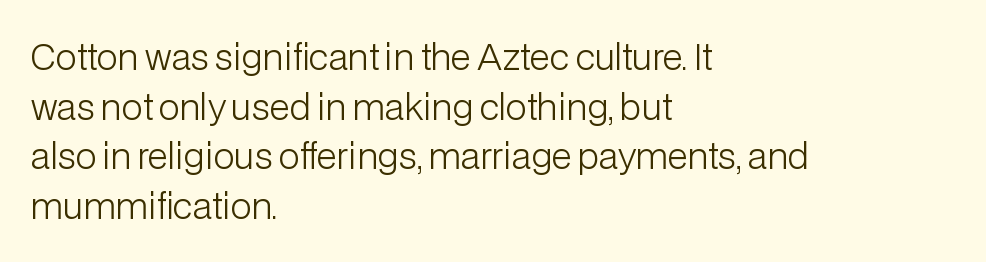
Q: Is the text bold? A: No.
Q: Is the text italic (slanted)? A: No, it is upright.
Q: Is the typeface a serif or a sans-serif typeface? A: Sans-serif.
Q: Is the text underlined? A: No.
Q: How is the paragraph aligned? A: Left-aligned.
Q: Is the spacing between letters normal or unusually wide? A: Normal.
Q: Is the spacing between lines tight, normal or loose? A: Normal.
Q: Width (condensed, normal, or wide)? A: Normal.
Q: Stroke contrast? A: Low.
Q: x-height? A: Medium.
Q: Monospaced? A: No.
